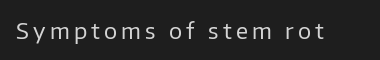
The image shows 22 px text type, upright; set not underlined.
